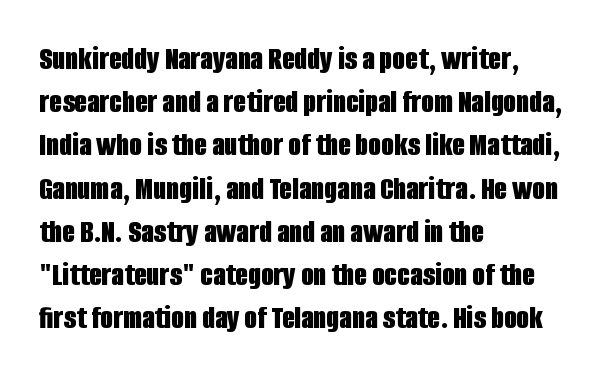
The tracking reads as untouched default to a designer's eye. The area under the type is left untouched. Stroke terminals: plain, sans-serif. Evenly set lines give the paragraph a standard silhouette.
